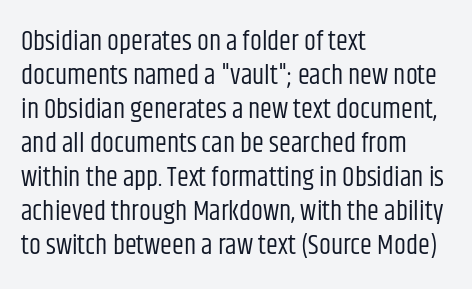
Q: Is the text bold? A: No.
Q: Is the text italic (slanted)? A: No, it is upright.
Q: Is the text underlined? A: No.
Q: How is the paragraph aligned? A: Left-aligned.
Q: Is the spacing between letters normal or unusually wide? A: Normal.
Q: Is the spacing between lines tight, normal or loose? A: Normal.
